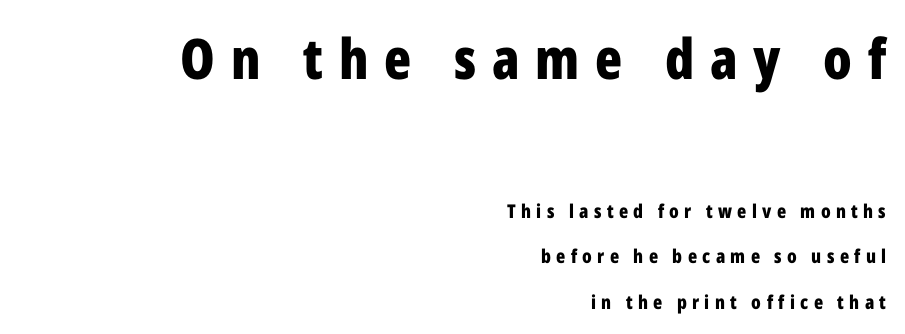
{"serif": "no", "italic": "no", "bold": "yes", "weight": "bold", "width": "condensed", "stroke_contrast": "low", "x_height": "medium", "monospaced": "no", "underline": "no", "align": "right", "line_spacing": "loose", "line_spacing_ratio": 2.38, "letter_spacing": "wide", "letter_spacing_em": 0.28, "larger_block": "first", "size_ratio": 2.95, "glyph_px": 56}
